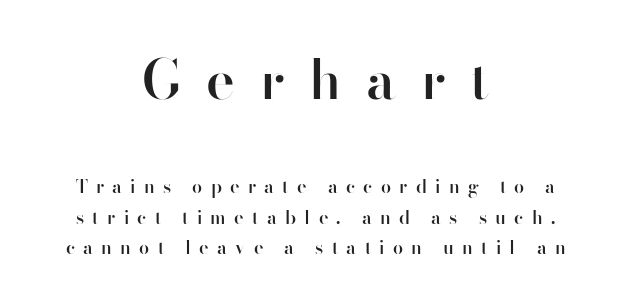
{"serif": "no", "italic": "no", "bold": "semi", "weight": "semibold", "width": "normal", "stroke_contrast": "high", "x_height": "small", "monospaced": "no", "underline": "no", "align": "center", "line_spacing": "normal", "line_spacing_ratio": 1.69, "letter_spacing": "wide", "letter_spacing_em": 0.46, "larger_block": "first", "size_ratio": 3.0, "glyph_px": 54}
